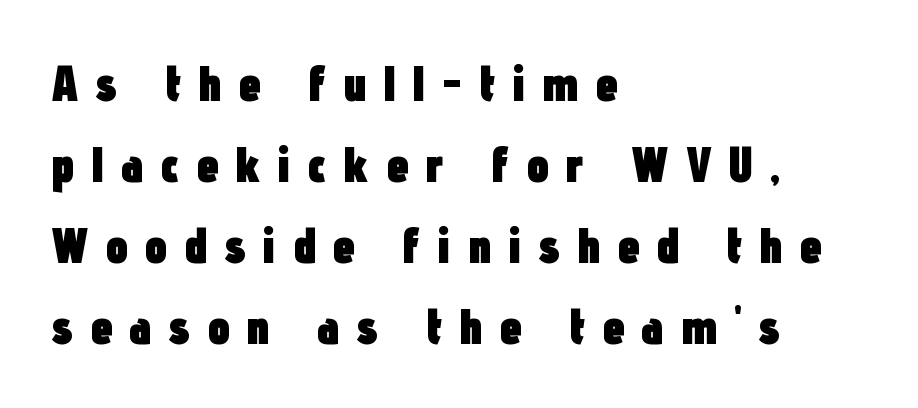
These words are printed bold, with thick strokes throughout. Posture: vertical. The passage shown stacks its lines at a standard gap. Any mark beneath the type? The region is blank. Spacing verdict: proportional, widths tailored to each character.
